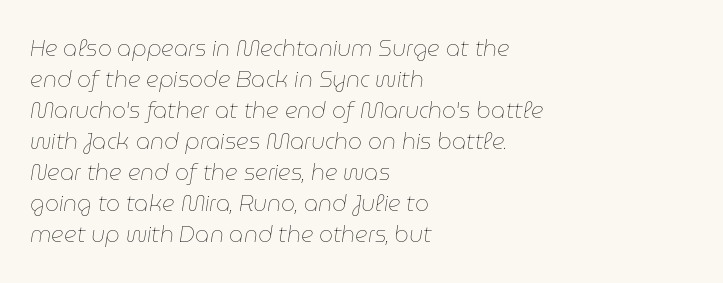
Q: Is the text bold? A: No.
Q: Is the text italic (slanted)? A: Yes, it leans right by about 9 degrees.
Q: Is the text underlined? A: No.
Q: How is the paragraph aligned? A: Left-aligned.
Q: Is the spacing between letters normal or unusually wide? A: Normal.
Q: Is the spacing between lines tight, normal or loose? A: Normal.
